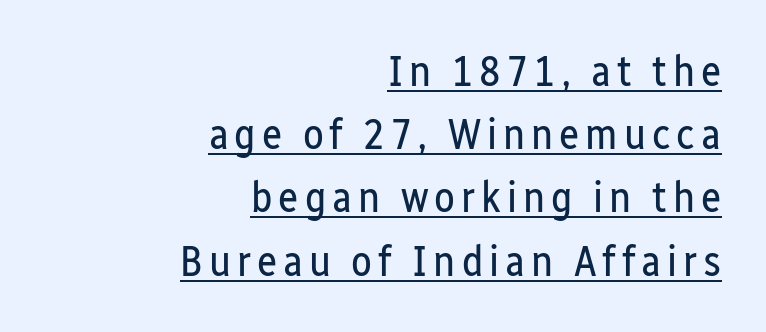
{"serif": "no", "italic": "no", "bold": "no", "weight": "regular", "width": "condensed", "stroke_contrast": "low", "x_height": "medium", "monospaced": "no", "underline": "yes", "align": "right", "line_spacing": "normal", "line_spacing_ratio": 1.47, "glyph_px": 43}
